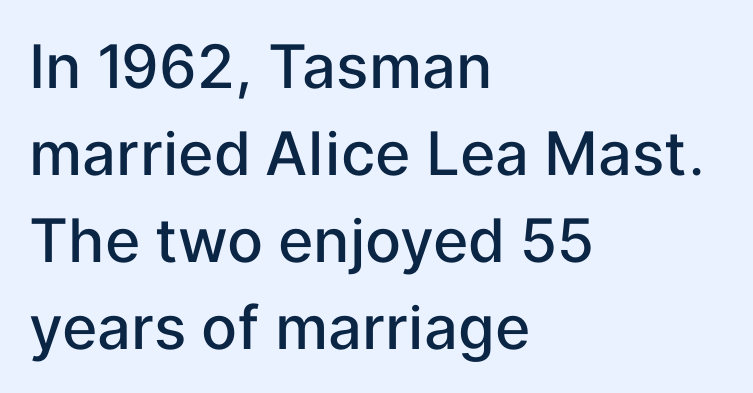
The image shows 60 px semibold sans-serif type, upright; set left-aligned, normal line spacing (1.45x), normal letter spacing, not underlined; low stroke contrast and a medium x-height.
